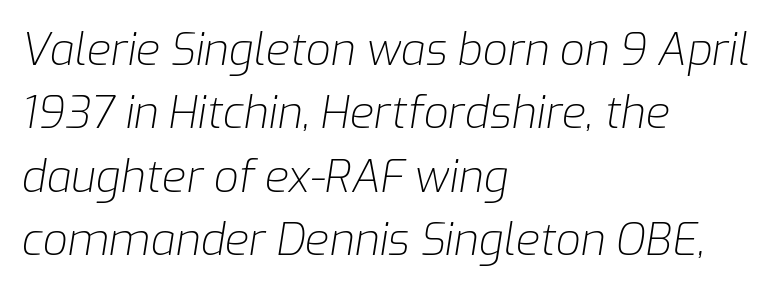
{"italic": "yes", "lean": "right", "slant_degrees": 9, "bold": "no", "weight": "light", "width": "normal", "stroke_contrast": "low", "x_height": "medium", "monospaced": "no", "underline": "no", "align": "left", "line_spacing": "normal", "line_spacing_ratio": 1.44, "letter_spacing": "normal", "letter_spacing_em": 0.0, "glyph_px": 44}
